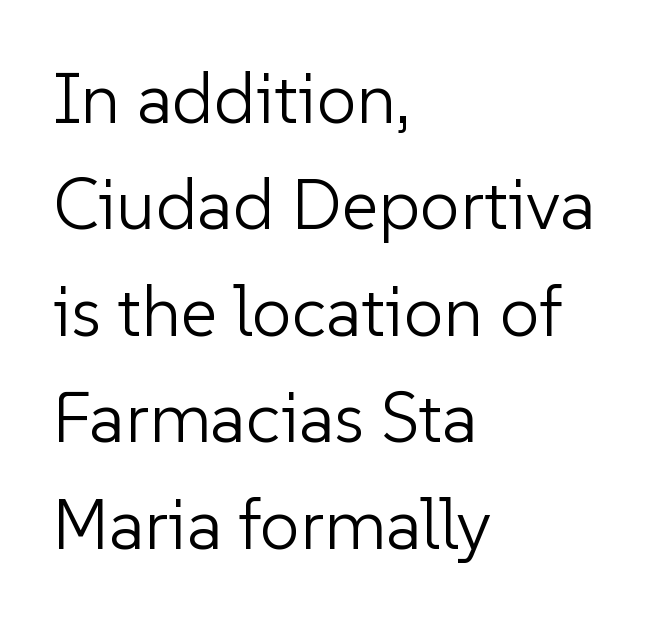
Characters follow at the spacing the type designer built in. A roman cut, with each character standing at attention. The text was rendered using a sans face with plain stroke endings. Proportional: the letters do not fall into vertical columns.
